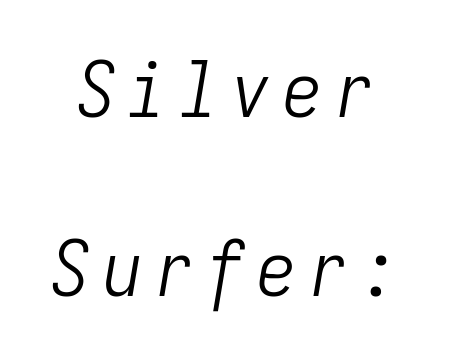
The image shows 78 px light, condensed type, italic (leaning right), monospaced; set loose line spacing (2.29x), not underlined; low stroke contrast and a medium x-height.
